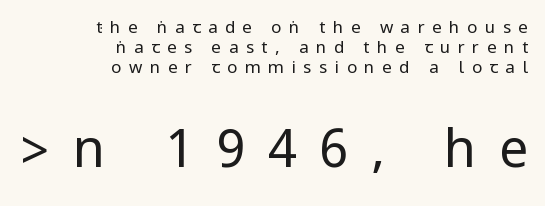
Weight: in the light-to-regular range. Vertical strokes here are truly vertical. Letterform terminals end flat and unadorned throughout the passage. Larger block? The one below; the one above is distinctly smaller.
